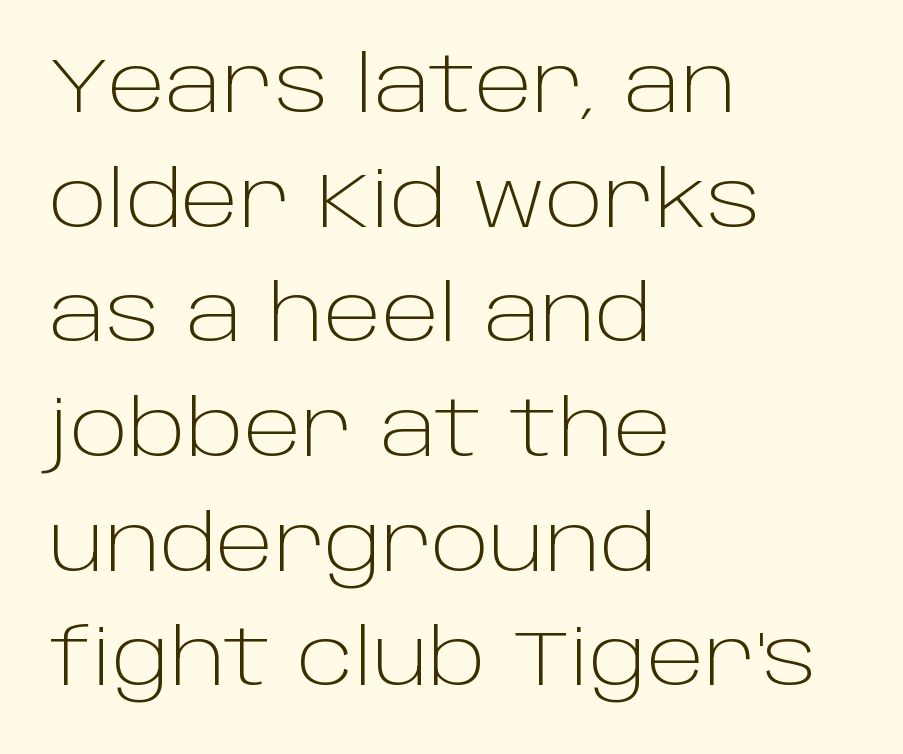
Q: Is the text bold? A: No.
Q: Is the text italic (slanted)? A: No, it is upright.
Q: Is the typeface a serif or a sans-serif typeface? A: Sans-serif.
Q: Is the text underlined? A: No.
Q: How is the paragraph aligned? A: Left-aligned.
Q: Is the spacing between letters normal or unusually wide? A: Normal.
Q: Is the spacing between lines tight, normal or loose? A: Normal.
Q: Width (condensed, normal, or wide)? A: Normal.
Q: Stroke contrast? A: Low.
Q: x-height? A: Large.
Q: Monospaced? A: No.
